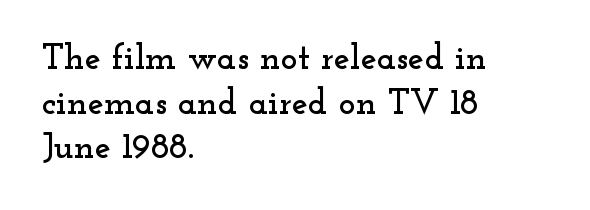
The image shows 36 px wide serif type, upright; set left-aligned, line spacing 1.24x, normal letter spacing, not underlined; low stroke contrast and a small x-height.
